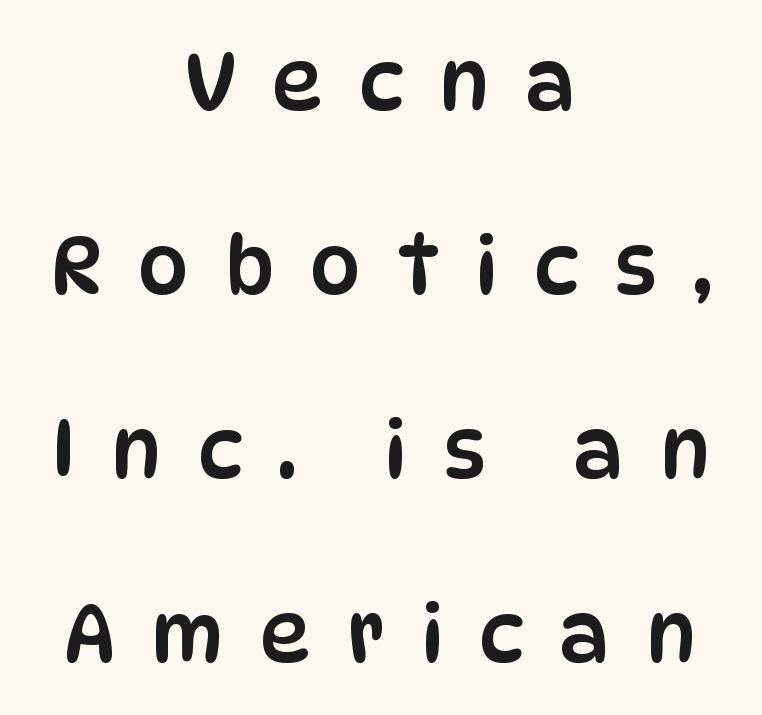
{"serif": "no", "italic": "no", "width": "condensed", "stroke_contrast": "low", "x_height": "large", "monospaced": "no", "underline": "no", "align": "center", "line_spacing": "loose", "line_spacing_ratio": 2.3, "letter_spacing": "wide", "letter_spacing_em": 0.45, "glyph_px": 80}
